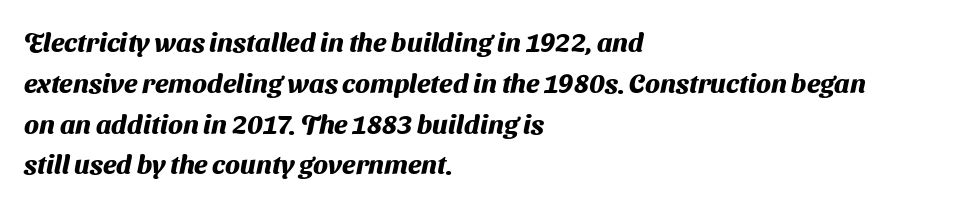
If you drew a ruler down the left edge, every line would touch it. Tracking value appears to be zero — textbook default spacing. In terms of weight, the rendering is a true, heavy bold. Horizontal bands of white between lines are of average thickness.
